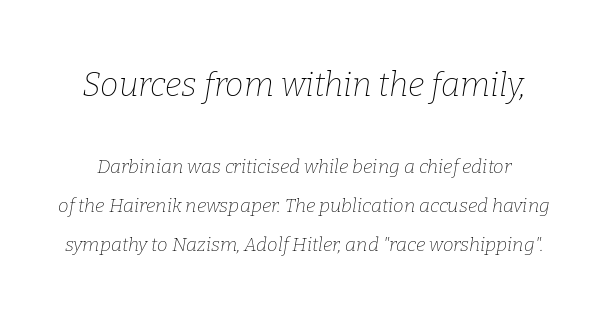
{"serif": "yes", "italic": "yes", "lean": "right", "slant_degrees": 9, "bold": "no", "weight": "thin", "width": "normal", "stroke_contrast": "low", "x_height": "medium", "monospaced": "no", "underline": "no", "line_spacing": "loose", "line_spacing_ratio": 2.07, "letter_spacing": "normal", "letter_spacing_em": 0.0, "larger_block": "first", "size_ratio": 1.74, "glyph_px": 33}
